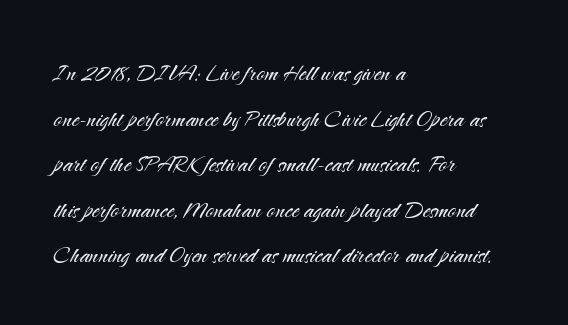
The image shows 29 px light sans-serif type; set left-aligned, normal line spacing (1.57x), normal letter spacing, not underlined; medium stroke contrast and a small x-height.
